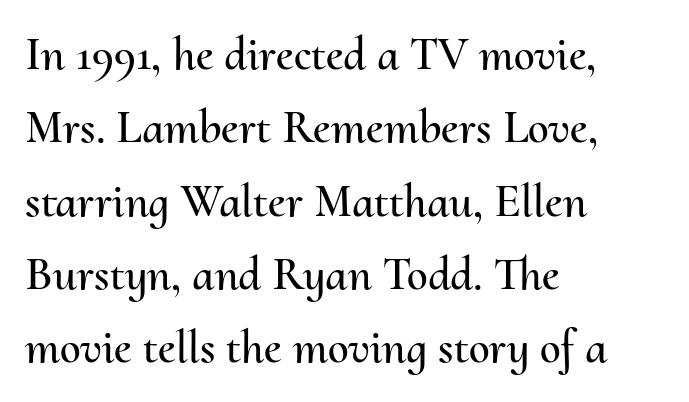
{"italic": "no", "width": "normal", "stroke_contrast": "medium", "x_height": "small", "monospaced": "no", "underline": "no", "align": "left", "line_spacing": "normal", "line_spacing_ratio": 1.56, "letter_spacing": "normal", "letter_spacing_em": 0.0, "glyph_px": 47}
